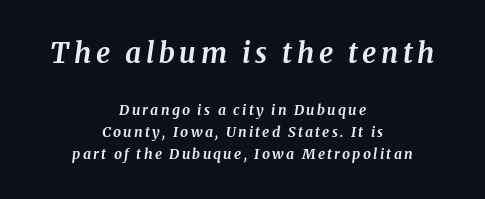
The image shows 28 px bold serif type, italic (leaning right); set centered, normal line spacing (1.57x), not underlined; the first (top) block is 2.0x larger; medium stroke contrast and a medium x-height.
